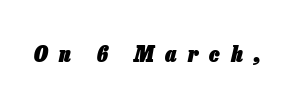
{"italic": "yes", "lean": "right", "slant_degrees": 13, "bold": "yes", "underline": "no", "letter_spacing": "wide", "letter_spacing_em": 0.5, "glyph_px": 22}
